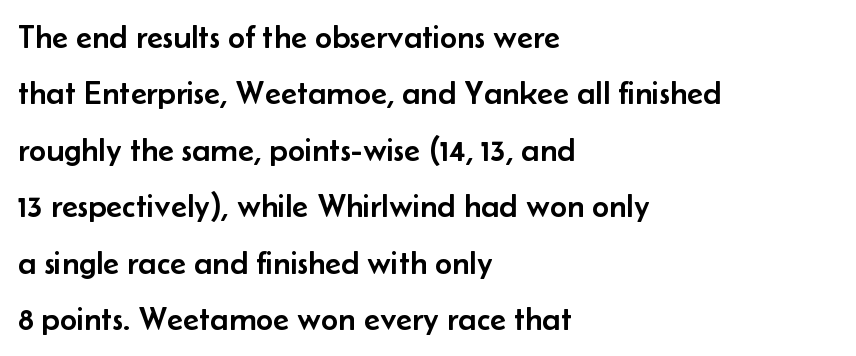
{"serif": "no", "italic": "no", "width": "normal", "stroke_contrast": "low", "x_height": "small", "monospaced": "no", "underline": "no", "align": "left", "line_spacing_ratio": 1.71, "letter_spacing": "normal", "letter_spacing_em": 0.0, "glyph_px": 33}
